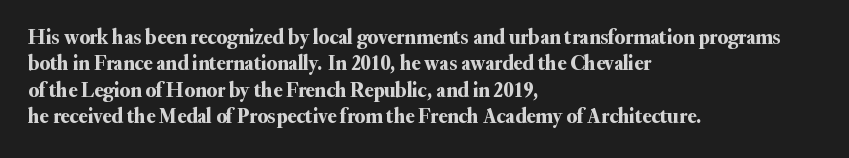
Q: Is the text italic (slanted)? A: No, it is upright.
Q: Is the text underlined? A: No.
Q: How is the paragraph aligned? A: Left-aligned.
Q: Is the spacing between letters normal or unusually wide? A: Normal.
Q: Is the spacing between lines tight, normal or loose? A: Normal.
